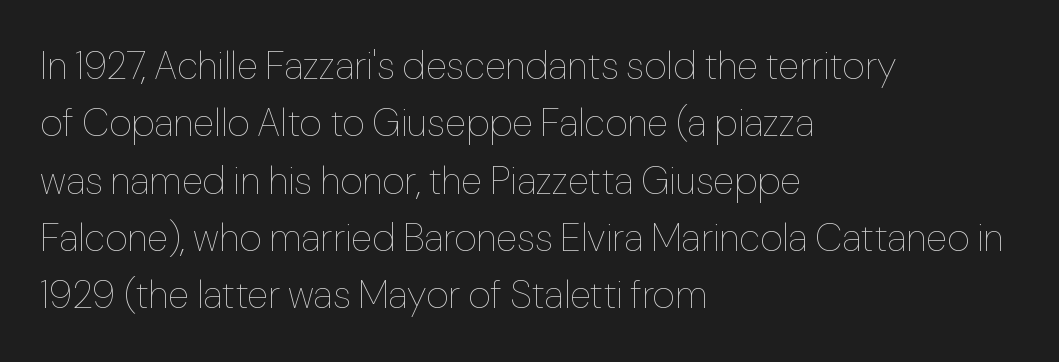
{"italic": "no", "bold": "no", "weight": "thin", "width": "normal", "stroke_contrast": "low", "x_height": "medium", "monospaced": "no", "underline": "no", "align": "left", "line_spacing": "normal", "line_spacing_ratio": 1.47, "letter_spacing": "normal", "letter_spacing_em": 0.0, "glyph_px": 39}
